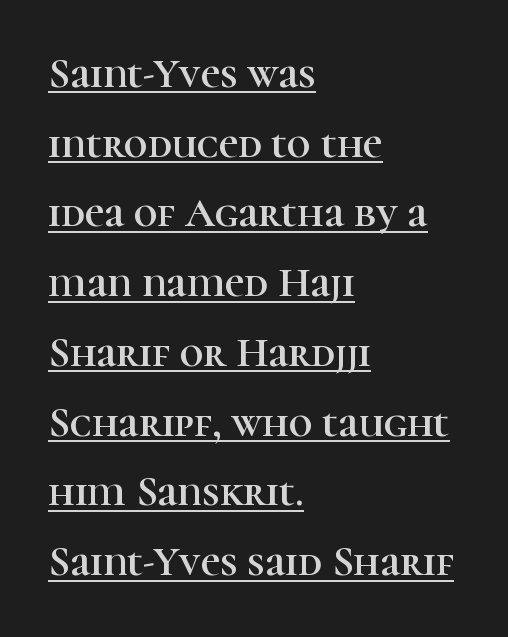
Do the letters lean? They stand straight. The setting favours the left margin, as ordinary paragraphs usually do. This sample has the flowing, uneven cadence of proportional lettering. The block of text has a typical density, with ordinary space between rows.
